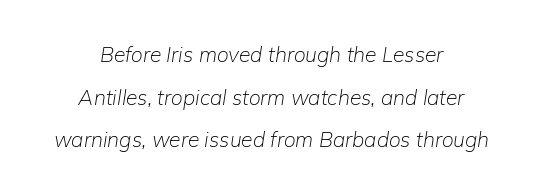
Q: Is the text bold? A: No.
Q: Is the text italic (slanted)? A: Yes, it leans right by about 9 degrees.
Q: Is the text underlined? A: No.
Q: How is the paragraph aligned? A: Centered.
Q: Is the spacing between letters normal or unusually wide? A: Normal.
Q: Is the spacing between lines tight, normal or loose? A: Loose.
